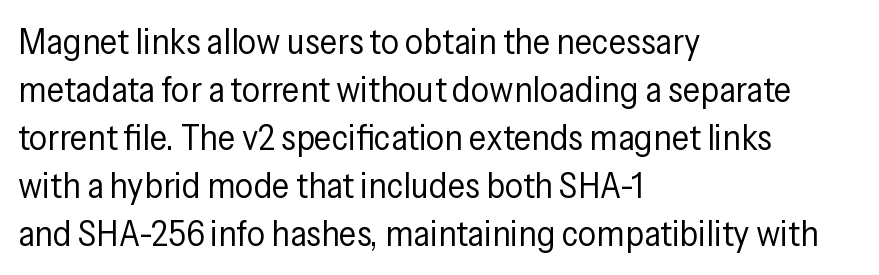
The image shows 36 px regular-weight, condensed sans-serif type, upright; set left-aligned, normal line spacing (1.33x), normal letter spacing, not underlined; low stroke contrast and a medium x-height.
